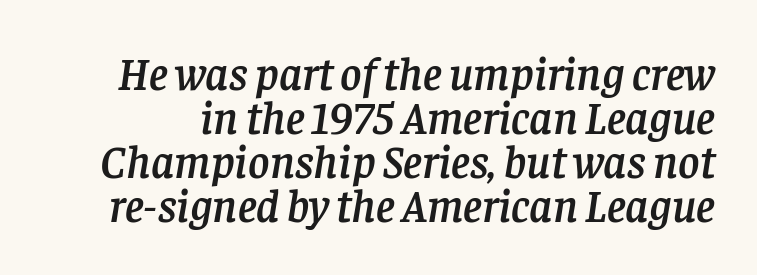
{"serif": "yes", "italic": "yes", "lean": "right", "slant_degrees": 8, "width": "normal", "stroke_contrast": "low", "x_height": "large", "monospaced": "no", "underline": "no", "line_spacing": "tight", "line_spacing_ratio": 0.96, "letter_spacing": "normal", "letter_spacing_em": 0.0, "glyph_px": 46}
